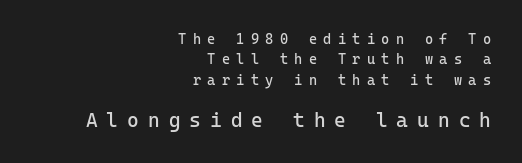
Q: Is the text bold? A: No.
Q: Is the text italic (slanted)? A: No, it is upright.
Q: Is the text underlined? A: No.
Q: How is the paragraph aligned? A: Right-aligned.
Q: Is the spacing between letters normal or unusually wide? A: Unusually wide.
Q: Is the spacing between lines tight, normal or loose? A: Normal.
Q: Which block of text is set in a larger size, the first (top) or the second (bottom)? A: The second (bottom) one.
